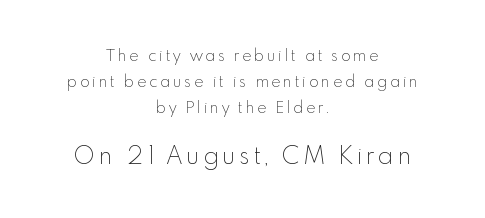
{"italic": "no", "bold": "no", "underline": "no", "align": "center", "line_spacing": "normal", "line_spacing_ratio": 1.62, "larger_block": "second", "size_ratio": 1.5, "glyph_px": 24}
